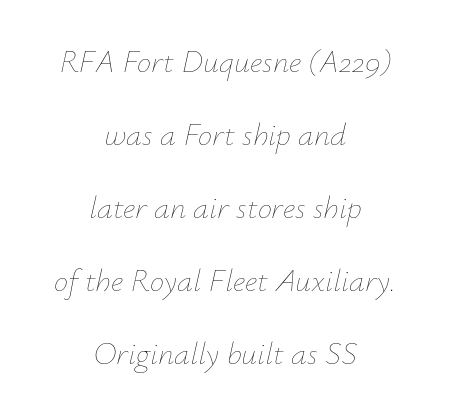
{"italic": "yes", "lean": "right", "slant_degrees": 12, "bold": "no", "weight": "thin", "width": "normal", "stroke_contrast": "low", "x_height": "small", "monospaced": "no", "underline": "no", "align": "center", "line_spacing": "loose", "line_spacing_ratio": 2.28, "letter_spacing": "normal", "letter_spacing_em": 0.0, "glyph_px": 32}
